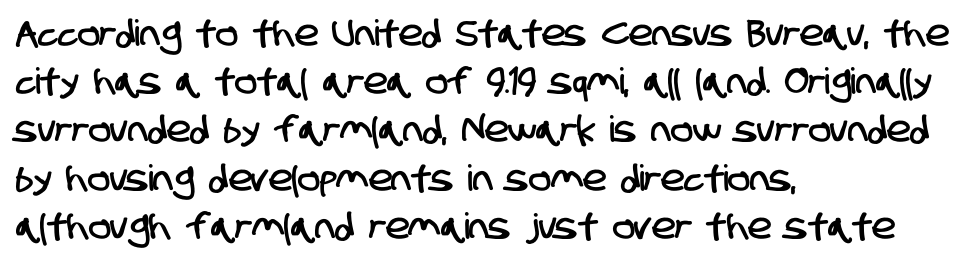
Nothing sits at the stroke ends, so this counts as sans-serif. Alignment: flush left. Leading: standard. The face used here is proportionally spaced, like ordinary book or web type. The words here are not underlined. Nobody touched the tracking dial on this one.
